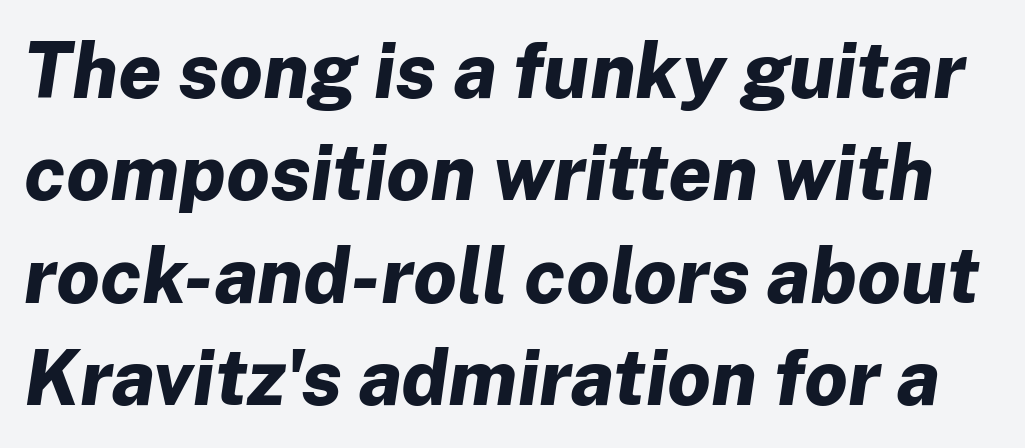
The image shows 77 px bold type, italic (leaning right); set normal line spacing (1.33x), normal letter spacing, not underlined; low stroke contrast and a medium x-height.
